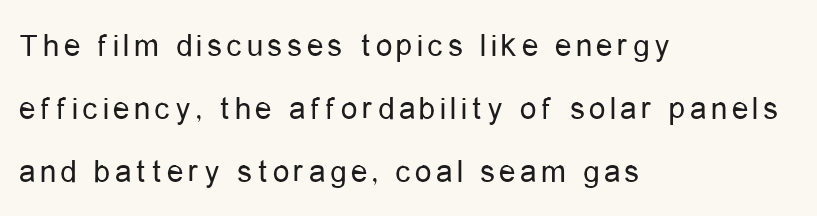
{"serif": "no", "italic": "no", "bold": "no", "weight": "regular", "width": "condensed", "stroke_contrast": "low", "x_height": "medium", "monospaced": "no", "underline": "no", "align": "left", "line_spacing": "loose", "line_spacing_ratio": 1.91, "glyph_px": 33}
